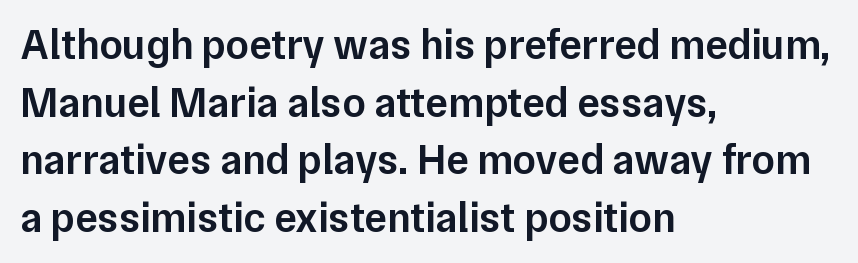
{"serif": "no", "italic": "no", "bold": "semi", "weight": "semibold", "width": "normal", "stroke_contrast": "low", "x_height": "medium", "monospaced": "no", "underline": "no", "align": "left", "line_spacing": "normal", "line_spacing_ratio": 1.37, "letter_spacing": "normal", "letter_spacing_em": 0.0, "glyph_px": 42}
